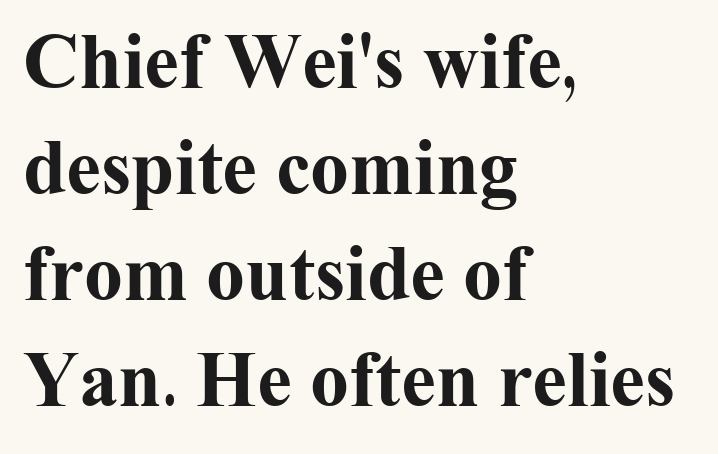
Q: Is the text bold? A: Yes.
Q: Is the text italic (slanted)? A: No, it is upright.
Q: Is the typeface a serif or a sans-serif typeface? A: Serif.
Q: Is the text underlined? A: No.
Q: How is the paragraph aligned? A: Left-aligned.
Q: Is the spacing between letters normal or unusually wide? A: Normal.
Q: Is the spacing between lines tight, normal or loose? A: Normal.
Q: Width (condensed, normal, or wide)? A: Normal.
Q: Stroke contrast? A: Medium.
Q: x-height? A: Medium.
Q: Monospaced? A: No.
